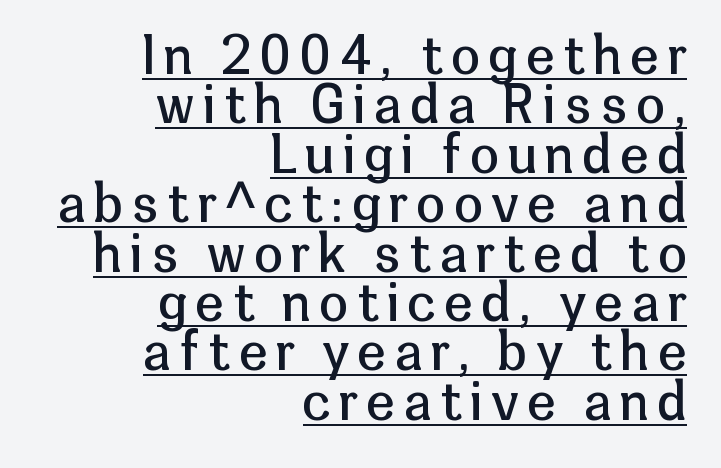
Q: Is the text bold? A: No.
Q: Is the text italic (slanted)? A: No, it is upright.
Q: Is the typeface a serif or a sans-serif typeface? A: Sans-serif.
Q: Is the text underlined? A: Yes.
Q: How is the paragraph aligned? A: Right-aligned.
Q: Is the spacing between lines tight, normal or loose? A: Tight.
Q: Width (condensed, normal, or wide)? A: Normal.
Q: Stroke contrast? A: Low.
Q: x-height? A: Medium.
Q: Monospaced? A: No.
